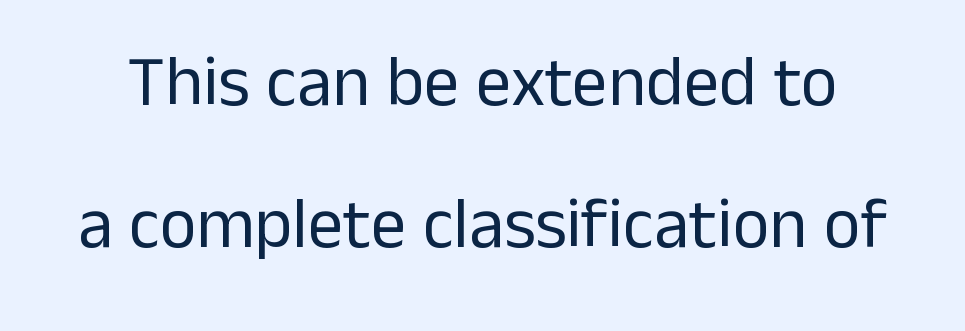
The image shows 71 px regular-weight sans-serif type, upright; set loose line spacing (2.0x), normal letter spacing, not underlined; low stroke contrast and a medium x-height.
